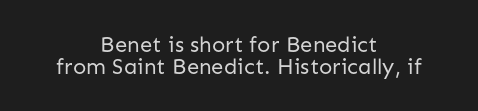
{"italic": "no", "bold": "no", "underline": "no", "align": "center", "line_spacing": "tight", "line_spacing_ratio": 1.0, "letter_spacing": "normal", "letter_spacing_em": 0.0, "glyph_px": 22}
